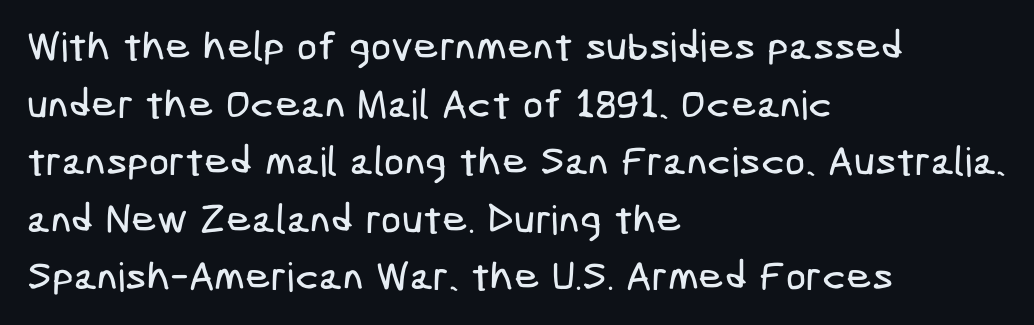
Q: Is the typeface a serif or a sans-serif typeface? A: Sans-serif.
Q: Is the text underlined? A: No.
Q: How is the paragraph aligned? A: Left-aligned.
Q: Is the spacing between letters normal or unusually wide? A: Normal.
Q: Is the spacing between lines tight, normal or loose? A: Normal.
Q: Width (condensed, normal, or wide)? A: Condensed.
Q: Stroke contrast? A: Low.
Q: x-height? A: Medium.
